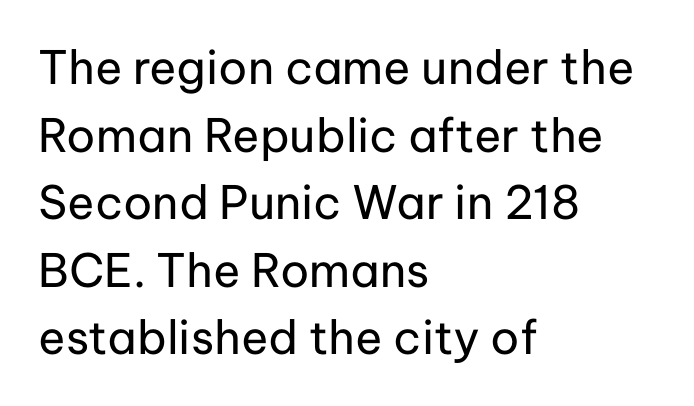
Unmarked baselines from the first word to the last. These lines are rendered in a variable-pitch font. If you drew a ruler down the left edge, every line would touch it. Stem width sits at or under what a default text font uses.
